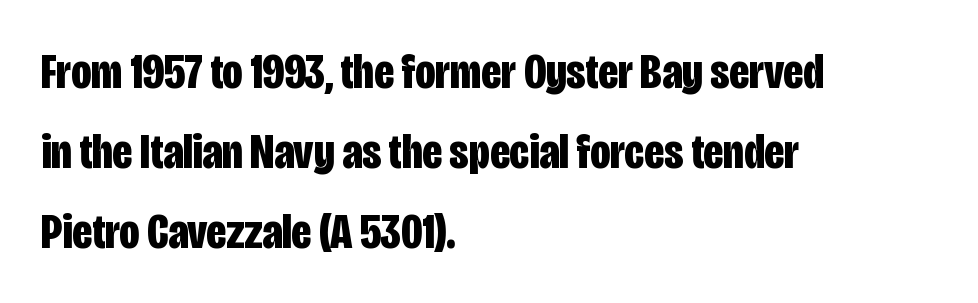
Q: Is the text bold? A: Yes.
Q: Is the text italic (slanted)? A: No, it is upright.
Q: Is the typeface a serif or a sans-serif typeface? A: Sans-serif.
Q: Is the text underlined? A: No.
Q: How is the paragraph aligned? A: Left-aligned.
Q: Is the spacing between letters normal or unusually wide? A: Normal.
Q: Is the spacing between lines tight, normal or loose? A: Normal.
Q: Width (condensed, normal, or wide)? A: Condensed.
Q: Stroke contrast? A: Low.
Q: x-height? A: Large.
Q: Monospaced? A: No.
